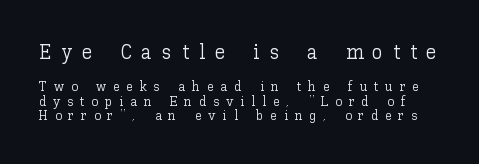
Q: Is the text bold? A: No.
Q: Is the text italic (slanted)? A: No, it is upright.
Q: Is the text underlined? A: No.
Q: Is the spacing between letters normal or unusually wide? A: Unusually wide.
Q: Is the spacing between lines tight, normal or loose? A: Tight.
Q: Which block of text is set in a larger size, the first (top) or the second (bottom)? A: The first (top) one.
